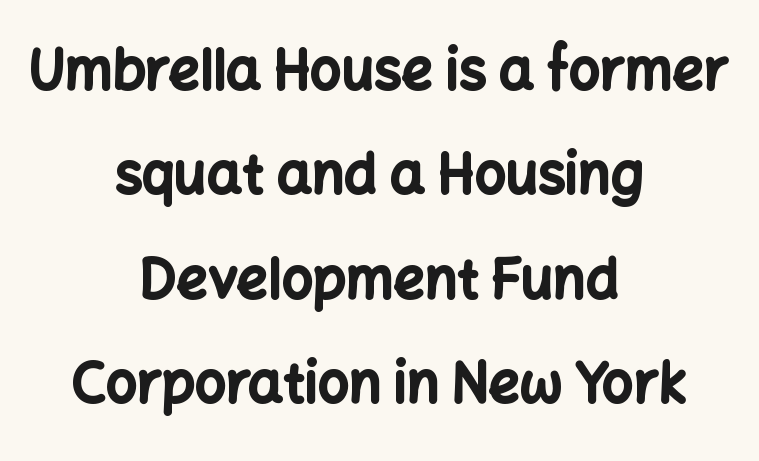
Type without underlining. Pretty heavy lettering here — definitely bold. The specimen reads as upright at a glance. Varying glyph widths throughout — classic text-font behaviour. Observe the ordinary spacing: letters are neighbours, not strangers. Horizontally, the lines are justified to the midpoint only.
